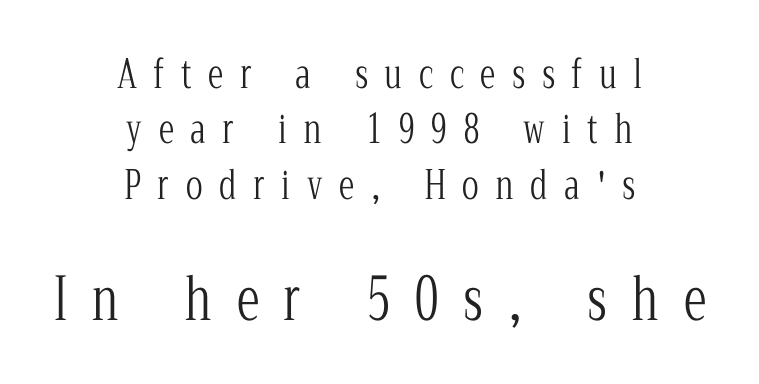
{"serif": "yes", "italic": "no", "bold": "no", "weight": "light", "width": "condensed", "stroke_contrast": "low", "x_height": "medium", "monospaced": "no", "underline": "no", "align": "center", "line_spacing": "normal", "line_spacing_ratio": 1.42, "letter_spacing": "wide", "letter_spacing_em": 0.43, "larger_block": "second", "size_ratio": 1.49, "glyph_px": 58}
